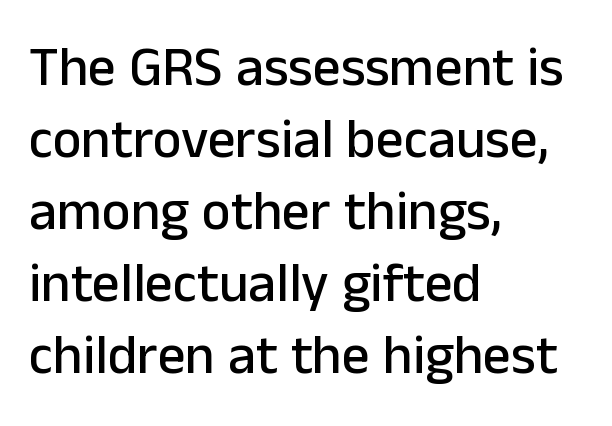
The image shows 55 px sans-serif type, upright; set left-aligned, normal line spacing (1.31x), normal letter spacing, not underlined; low stroke contrast and a medium x-height.
